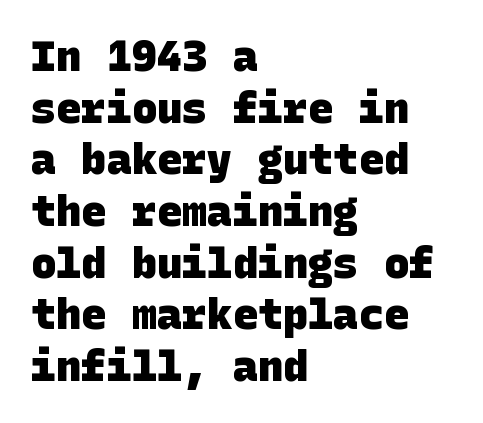
A full-strength bold gives these letters their thick strokes. Underline: absent. A typesetter would call this zero additional tracking. A sans-serif font was chosen for this passage.
